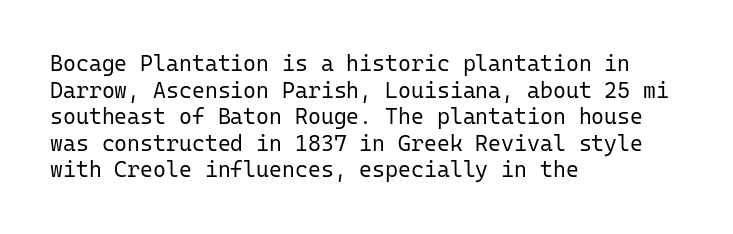
{"italic": "no", "bold": "no", "underline": "no", "align": "left", "line_spacing_ratio": 1.21, "letter_spacing": "normal", "letter_spacing_em": 0.0, "glyph_px": 22}
